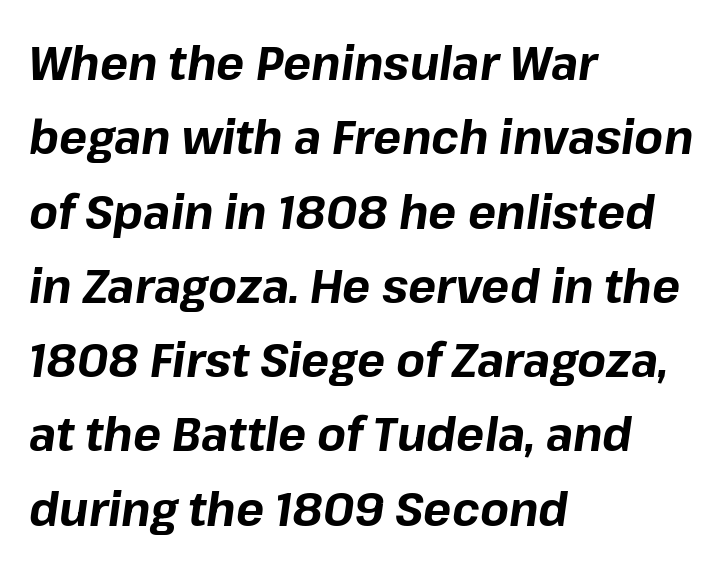
{"italic": "yes", "lean": "right", "slant_degrees": 8, "bold": "yes", "weight": "bold", "width": "normal", "stroke_contrast": "low", "x_height": "medium", "monospaced": "no", "underline": "no", "align": "left", "line_spacing": "normal", "line_spacing_ratio": 1.58, "letter_spacing": "normal", "letter_spacing_em": 0.0, "glyph_px": 47}
